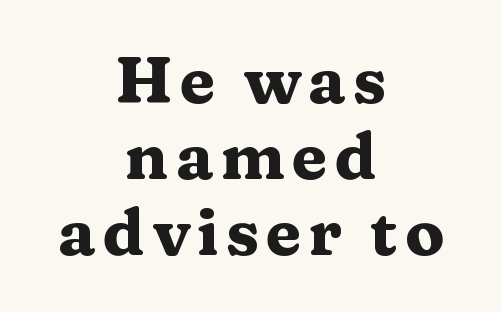
The image shows 65 px heavy, wide serif type, upright; set centered, line spacing 1.17x, not underlined; medium stroke contrast and a medium x-height.
